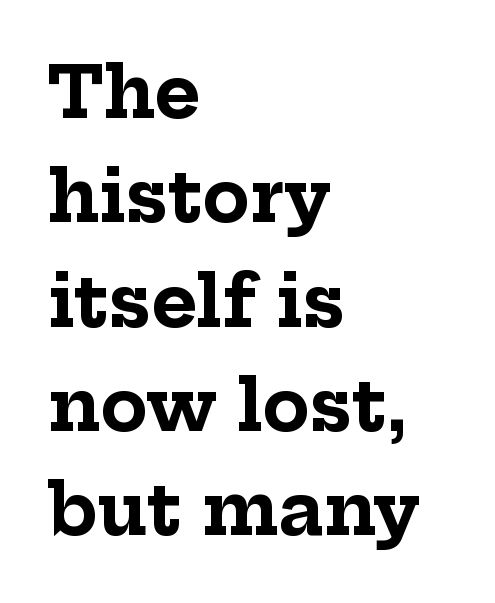
Pretty heavy lettering here — definitely bold. This sample is left-justified, so line endings fall wherever the words run out. Posture: straight, roman, zero tilt. Each letter keeps its own natural width here, so spacing adapts to shape. Letterform terminals end in serifs throughout the passage.
